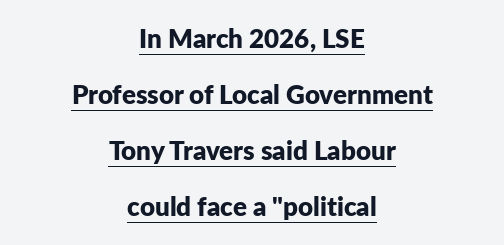
The image shows 26 px bold type, upright; set centered, loose line spacing (2.16x), normal letter spacing, underlined.
